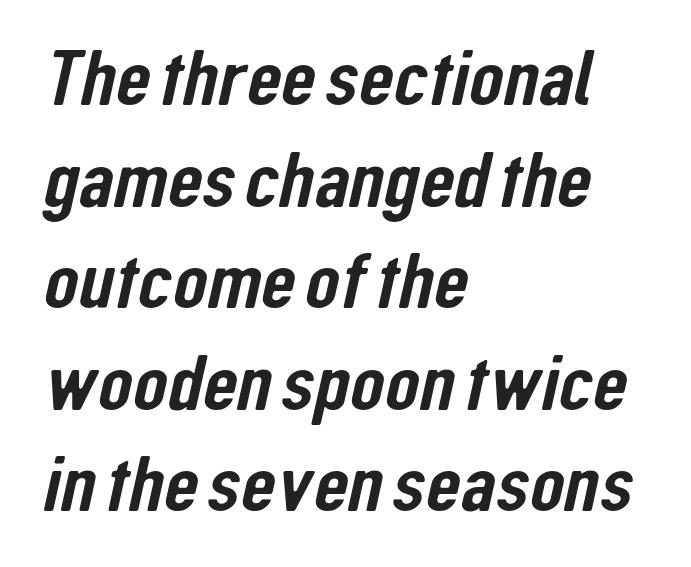
The image shows 80 px condensed sans-serif type; set left-aligned, normal line spacing (1.27x), normal letter spacing, not underlined; low stroke contrast and a medium x-height.
